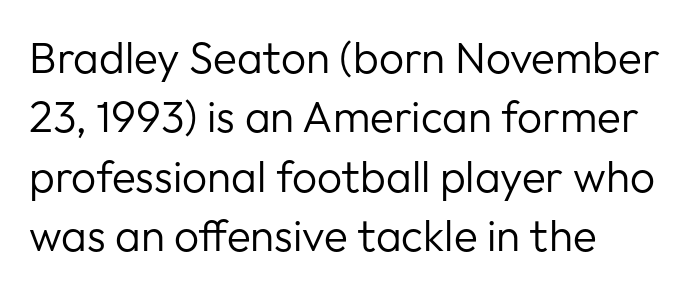
{"serif": "no", "italic": "no", "bold": "no", "weight": "regular", "width": "normal", "stroke_contrast": "low", "x_height": "medium", "monospaced": "no", "underline": "no", "align": "left", "line_spacing": "normal", "line_spacing_ratio": 1.35, "letter_spacing": "normal", "letter_spacing_em": 0.0, "glyph_px": 44}
